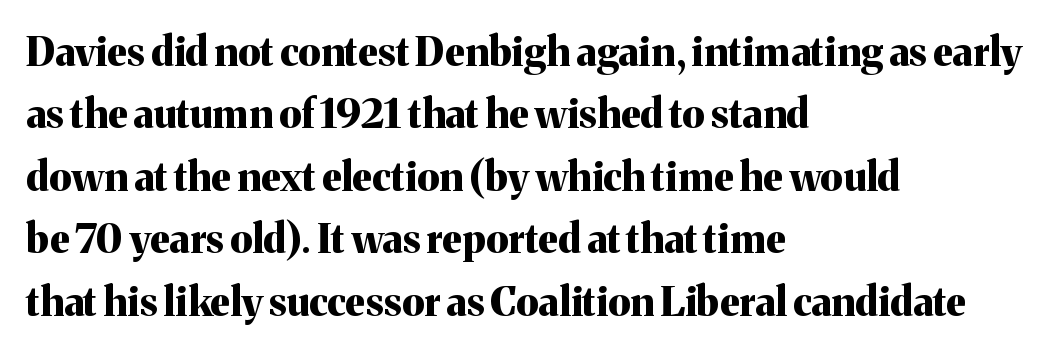
Caption: standard tracking, unaltered. Is there much room between lines? A standard amount, neither cramped nor airy. The string is rendered with underlining switched off. Horizontal alignment here is leftward, the default for most running prose.
